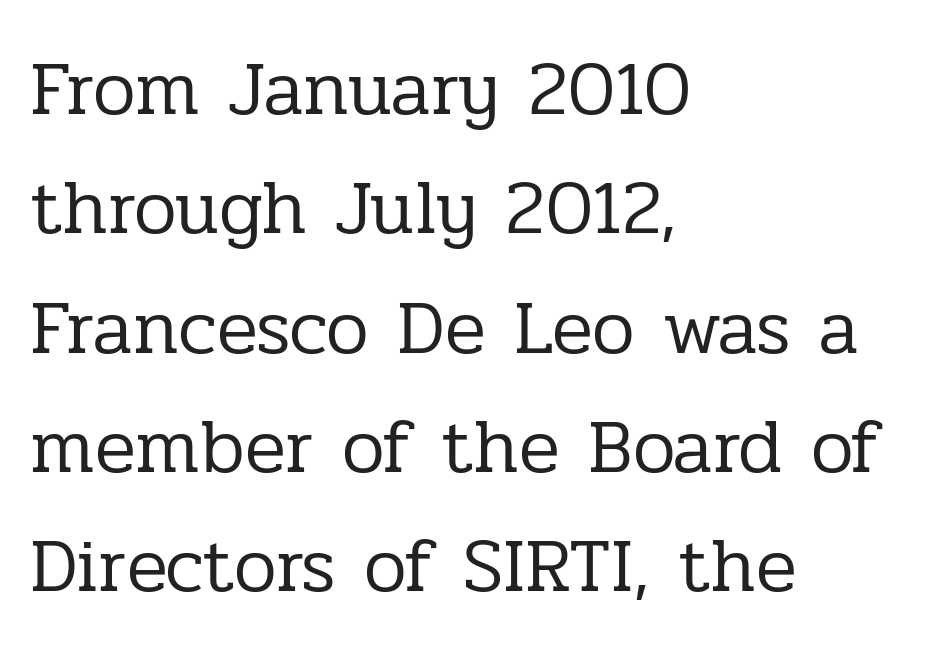
{"serif": "yes", "italic": "no", "bold": "no", "weight": "regular", "width": "normal", "stroke_contrast": "low", "x_height": "medium", "monospaced": "no", "underline": "no", "align": "left", "line_spacing": "normal", "line_spacing_ratio": 1.57, "letter_spacing": "normal", "letter_spacing_em": 0.0, "glyph_px": 76}
